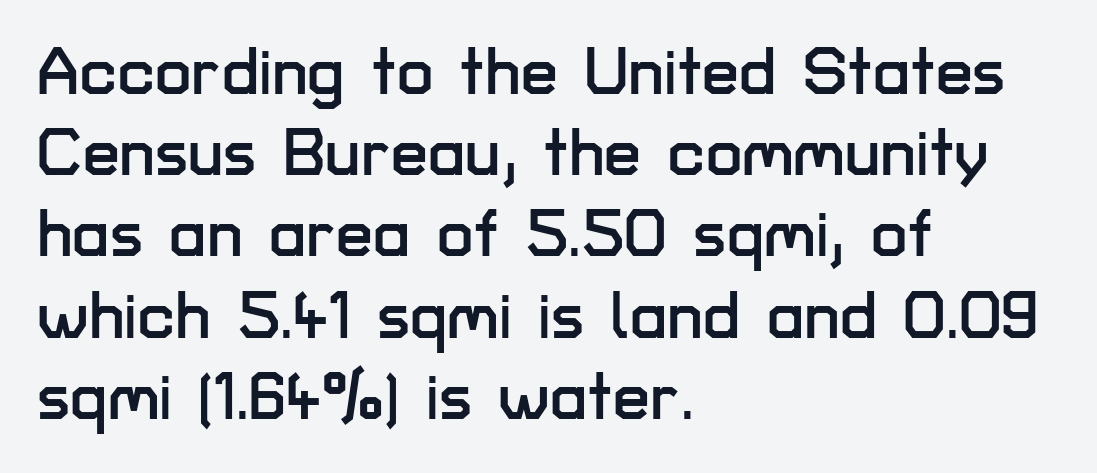
The image shows 66 px sans-serif type, upright; set left-aligned, line spacing 1.23x, normal letter spacing, not underlined; low stroke contrast and a medium x-height.
